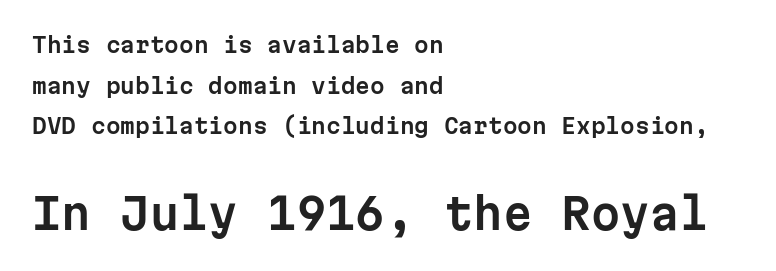
Q: Is the text italic (slanted)? A: No, it is upright.
Q: Is the typeface a serif or a sans-serif typeface? A: Sans-serif.
Q: Is the text underlined? A: No.
Q: How is the paragraph aligned? A: Left-aligned.
Q: Is the spacing between letters normal or unusually wide? A: Normal.
Q: Is the spacing between lines tight, normal or loose? A: Loose.
Q: Which block of text is set in a larger size, the first (top) or the second (bottom)? A: The second (bottom) one.
Q: Width (condensed, normal, or wide)? A: Normal.
Q: Stroke contrast? A: Low.
Q: x-height? A: Medium.
Q: Monospaced? A: Yes.
